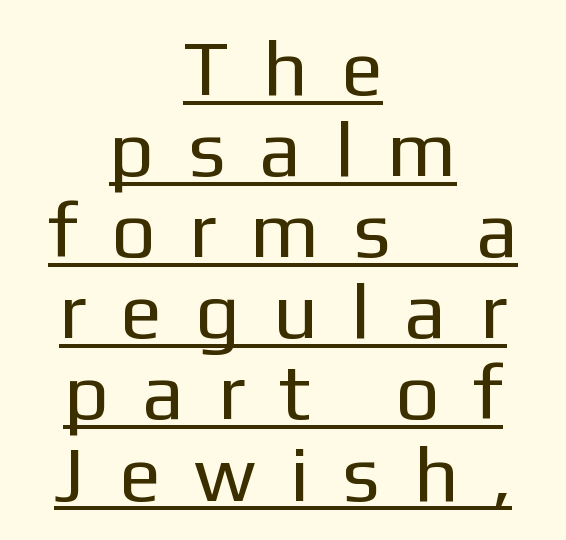
The passage shown is typed in a proportional face where columns would drift. Baseline-to-baseline distance is barely more than the letter height. Tracking here is generous; glyphs stand well apart from one another. The font's upright variant was chosen for this text. The typeface has the unassuming heft of standard copy or less. The string is rendered with underlining switched on.
